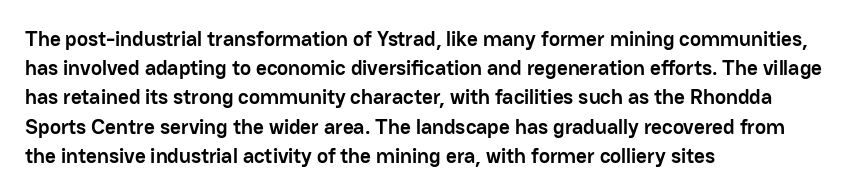
Q: Is the text bold? A: Yes.
Q: Is the text italic (slanted)? A: No, it is upright.
Q: Is the text underlined? A: No.
Q: How is the paragraph aligned? A: Left-aligned.
Q: Is the spacing between letters normal or unusually wide? A: Normal.
Q: Is the spacing between lines tight, normal or loose? A: Normal.
